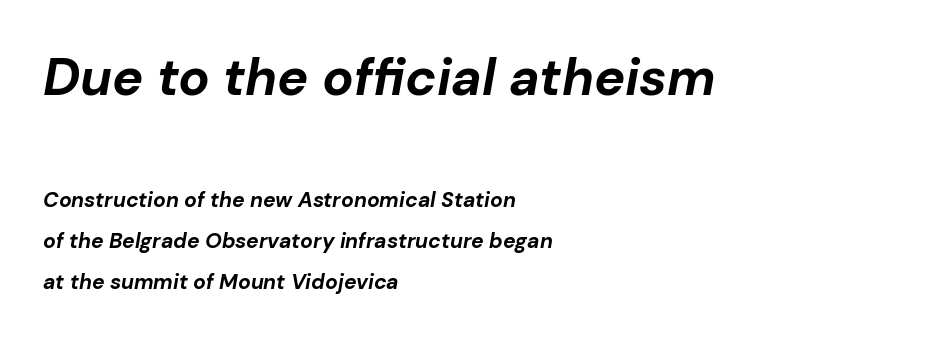
The image shows 52 px bold type, italic (leaning right); set left-aligned, loose line spacing (1.95x), normal letter spacing, not underlined; the first (top) block is 2.48x larger; low stroke contrast and a medium x-height.
